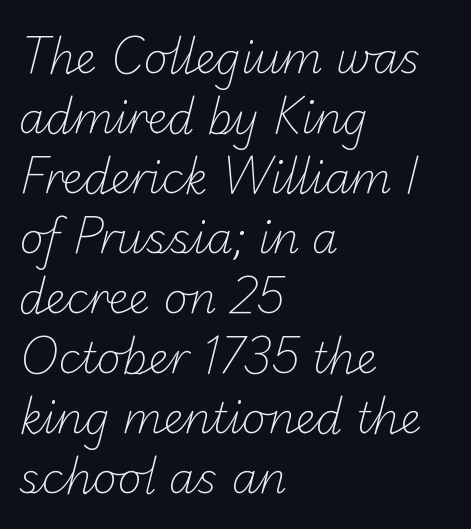
{"serif": "no", "bold": "no", "weight": "light", "width": "normal", "stroke_contrast": "low", "x_height": "small", "monospaced": "no", "underline": "no", "align": "left", "line_spacing": "normal", "line_spacing_ratio": 1.43, "letter_spacing": "normal", "letter_spacing_em": 0.0, "glyph_px": 42}
